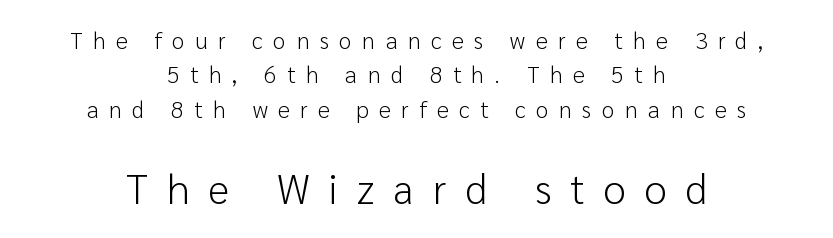
Q: Is the text bold? A: No.
Q: Is the text italic (slanted)? A: No, it is upright.
Q: Is the typeface a serif or a sans-serif typeface? A: Sans-serif.
Q: Is the text underlined? A: No.
Q: How is the paragraph aligned? A: Centered.
Q: Is the spacing between letters normal or unusually wide? A: Unusually wide.
Q: Is the spacing between lines tight, normal or loose? A: Normal.
Q: Which block of text is set in a larger size, the first (top) or the second (bottom)? A: The second (bottom) one.
Q: Width (condensed, normal, or wide)? A: Normal.
Q: Stroke contrast? A: Low.
Q: x-height? A: Medium.
Q: Monospaced? A: No.
